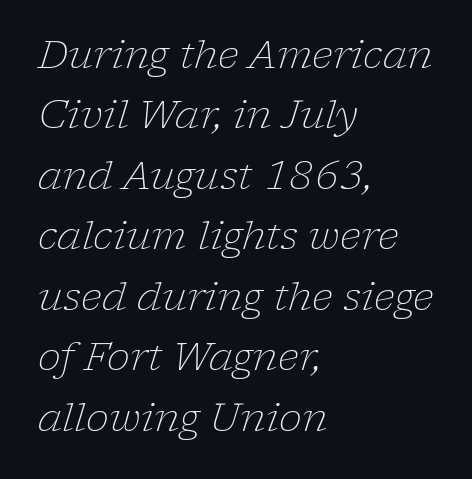
The setting favours the left margin, as ordinary paragraphs usually do. This rendering employs a face with finishing strokes, i.e., a serif. How are the letters spaced? Ordinarily, with no added tracking. Type without underlining. The rendering applies a slant to the glyphs.
